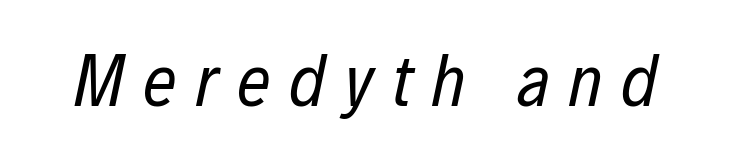
Tall strokes in this sample are angled rather than plumb. In terms of letterspacing, this is a distinctly airy, spread setting. These glyphs show unthickened strokes, regular width or finer. The face used here is proportionally spaced, like ordinary book or web type.
